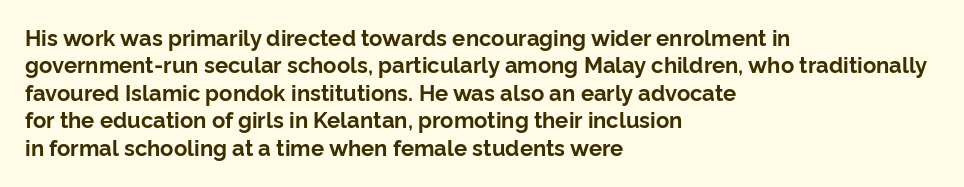
Only glyphs here, with clear space below each row. The type sits square on the baseline with zero lean. Short note: letters normally spaced. Summary of vertical rhythm: regular, with standard interline spacing. Thick stems and heavy bowls — unmistakably bold. Short and long lines alike share a common starting point at left.
